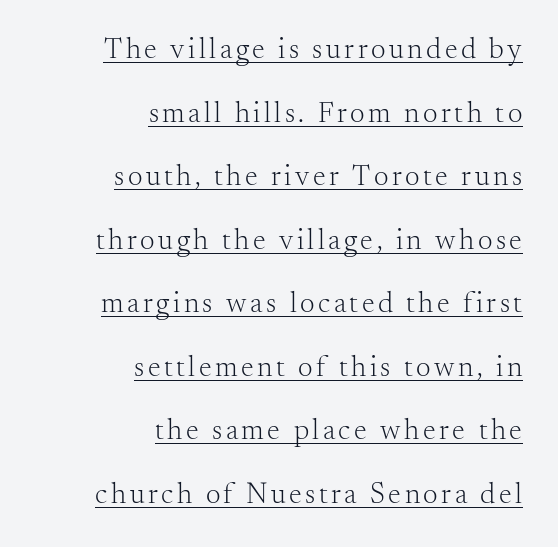
Q: Is the text bold? A: No.
Q: Is the text italic (slanted)? A: No, it is upright.
Q: Is the typeface a serif or a sans-serif typeface? A: Serif.
Q: Is the text underlined? A: Yes.
Q: How is the paragraph aligned? A: Right-aligned.
Q: Is the spacing between lines tight, normal or loose? A: Loose.
Q: Width (condensed, normal, or wide)? A: Normal.
Q: Stroke contrast? A: Medium.
Q: x-height? A: Small.
Q: Monospaced? A: No.
